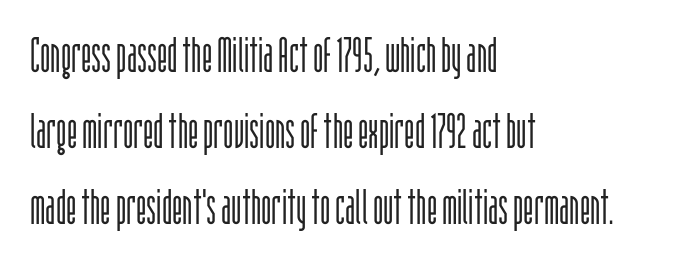
Q: Is the text bold? A: No.
Q: Is the text italic (slanted)? A: No, it is upright.
Q: Is the typeface a serif or a sans-serif typeface? A: Sans-serif.
Q: Is the text underlined? A: No.
Q: How is the paragraph aligned? A: Left-aligned.
Q: Is the spacing between letters normal or unusually wide? A: Normal.
Q: Is the spacing between lines tight, normal or loose? A: Normal.
Q: Width (condensed, normal, or wide)? A: Condensed.
Q: Stroke contrast? A: Low.
Q: x-height? A: Large.
Q: Monospaced? A: No.
